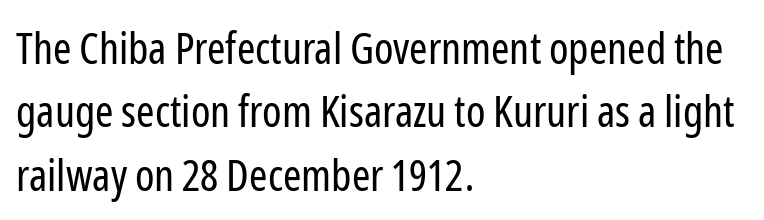
Q: Is the text bold? A: No.
Q: Is the text italic (slanted)? A: No, it is upright.
Q: Is the typeface a serif or a sans-serif typeface? A: Sans-serif.
Q: Is the text underlined? A: No.
Q: How is the paragraph aligned? A: Left-aligned.
Q: Is the spacing between letters normal or unusually wide? A: Normal.
Q: Is the spacing between lines tight, normal or loose? A: Normal.
Q: Width (condensed, normal, or wide)? A: Condensed.
Q: Stroke contrast? A: Low.
Q: x-height? A: Medium.
Q: Monospaced? A: No.
